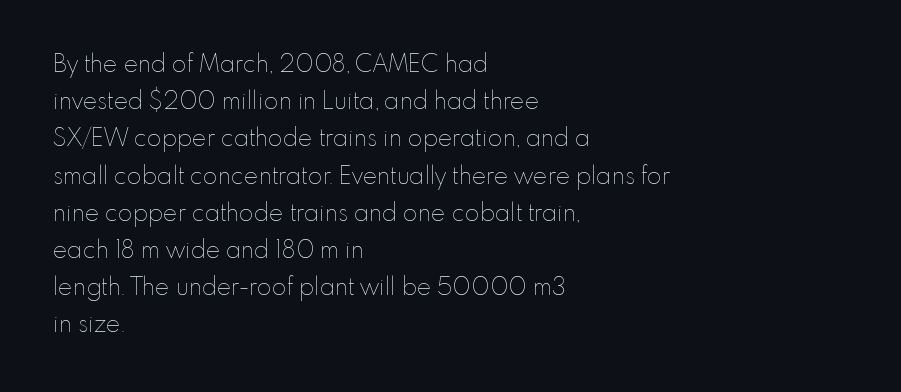
The image shows 24 px text type, upright; set left-aligned, normal line spacing (1.55x), normal letter spacing, not underlined.
